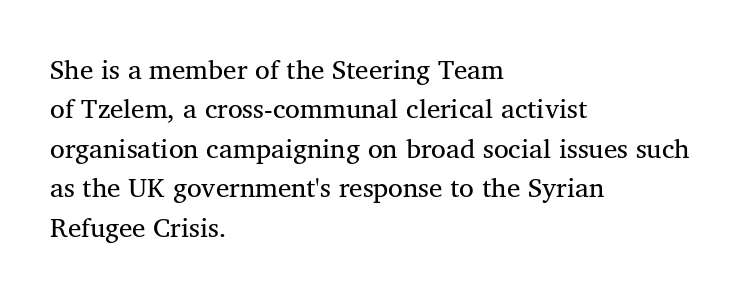
Quick note: not italic, upright. Is the stroke heavy? The answer is a plain regular-or-lighter. The setting favours the left margin, as ordinary paragraphs usually do. Has an underline been added? It has not. Tracking here is standard; glyphs follow each other at the usual distance. Line spacing here is normal.
